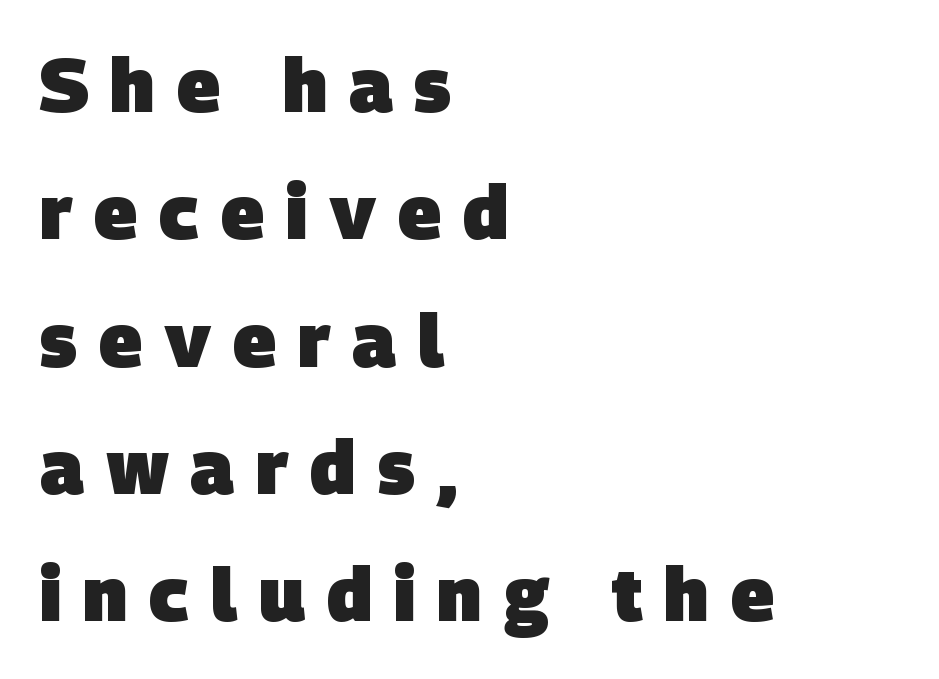
Q: Is the text bold? A: Yes.
Q: Is the typeface a serif or a sans-serif typeface? A: Sans-serif.
Q: Is the text underlined? A: No.
Q: How is the paragraph aligned? A: Left-aligned.
Q: Is the spacing between letters normal or unusually wide? A: Unusually wide.
Q: Width (condensed, normal, or wide)? A: Normal.
Q: Stroke contrast? A: Low.
Q: x-height? A: Large.
Q: Monospaced? A: No.
